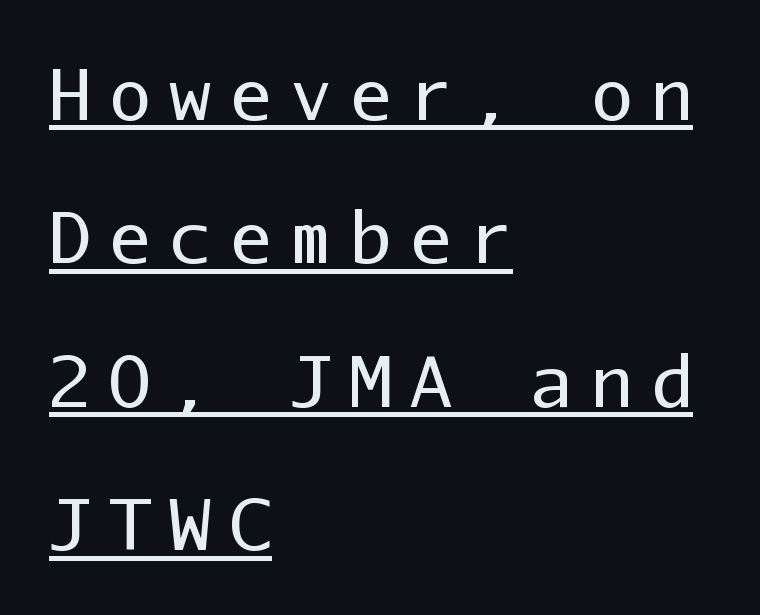
Font category for this specimen: sans-serif. It's the straight-up-and-down kind of type. The face used here is monospaced, like something from a code editor. Weight: not bold — regular or lighter. The rendering anchors every line to the left-hand side. What stands out about the letter spacing? Its width — letters are far apart.
